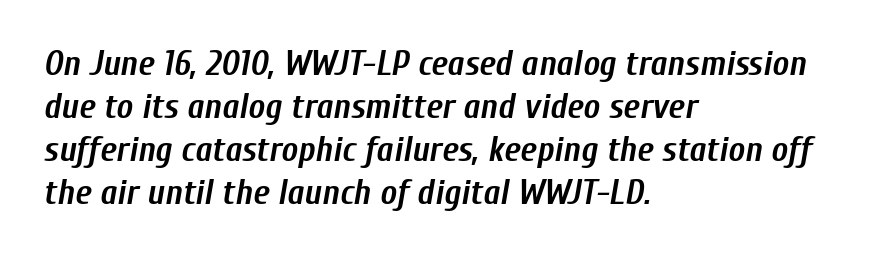
The lettering tilts uniformly, giving the passage an italic look. Weight check: bold — yes, fully. Glance below the letters and you will spot only blank space. The face used here is proportionally spaced, like ordinary book or web type. Spacing between characters is what you'd get straight out of the box.
